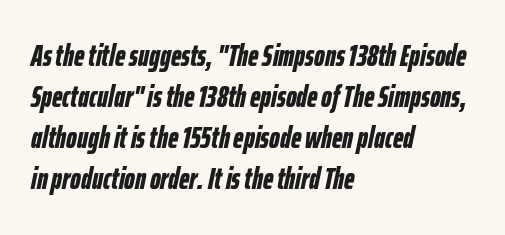
Every character sits at an angle, as italics do. The glyphs are unaccompanied by any horizontal stroke below them. Notice how descenders clear the ascenders below comfortably — that's standard leading. The font is running at its bold setting. Typeset ragged right — the left edge is the straight one.
